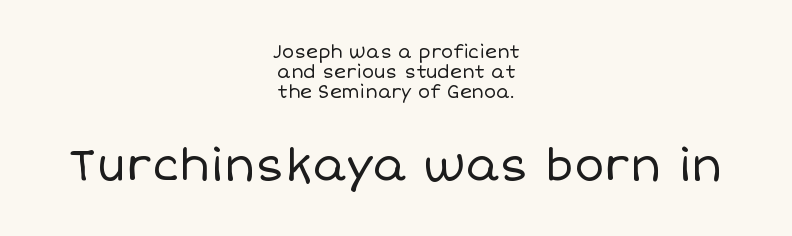
The image shows 45 px regular-weight type, upright; set centered, tight line spacing (1.12x), normal letter spacing, not underlined; the second (bottom) block is 2.5x larger; low stroke contrast and a large x-height.
